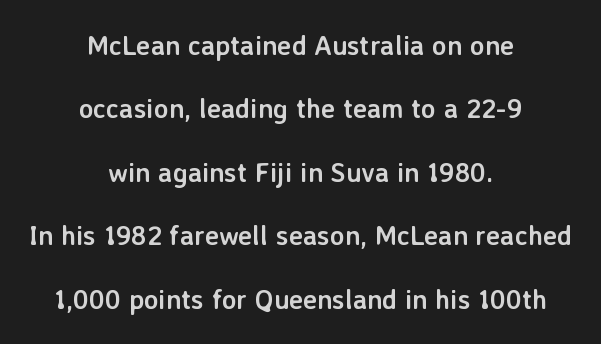
{"italic": "no", "bold": "yes", "underline": "no", "align": "center", "line_spacing": "loose", "line_spacing_ratio": 2.35, "letter_spacing": "normal", "letter_spacing_em": 0.0, "glyph_px": 27}
